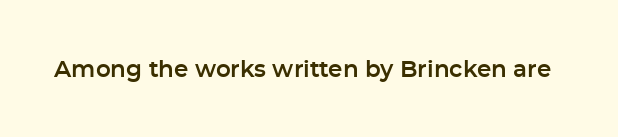
Each word holds together tightly as a unit, with standard inter-letter gaps. Posture: upright roman. The specimen omits any rule beneath the text block's lines.
